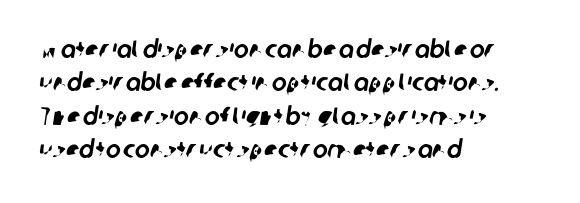
Line beginnings align vertically; line endings do not. Is the letter spacing exaggerated? No — it looks like the ordinary default. The designer left line spacing at the default. The string is rendered with underlining switched off.
